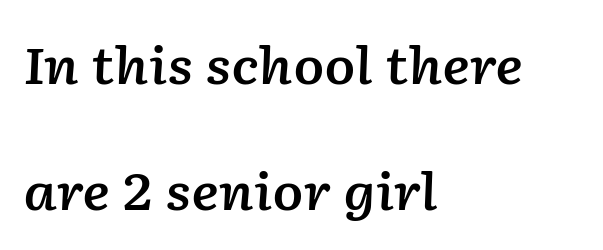
Q: Is the text bold? A: Semi-bold.
Q: Is the text italic (slanted)? A: Yes, it leans right by about 2 degrees.
Q: Is the text underlined? A: No.
Q: How is the paragraph aligned? A: Left-aligned.
Q: Is the spacing between letters normal or unusually wide? A: Normal.
Q: Is the spacing between lines tight, normal or loose? A: Loose.
Q: Width (condensed, normal, or wide)? A: Normal.
Q: Stroke contrast? A: Low.
Q: x-height? A: Medium.
Q: Monospaced? A: No.
